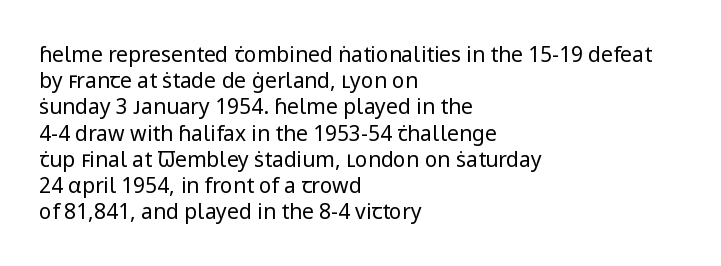
{"italic": "no", "bold": "no", "underline": "no", "align": "left", "line_spacing": "normal", "line_spacing_ratio": 1.25, "letter_spacing": "normal", "letter_spacing_em": 0.0, "glyph_px": 21}
